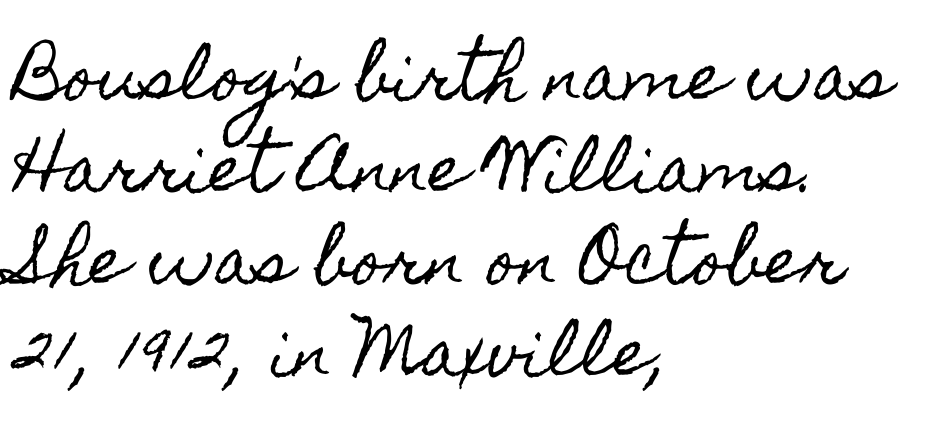
Students, observe: this is what conventionally led text looks like. Looks like regular typesetting: each glyph gets only the width it needs. Layout note: lines flush left. Nobody drew a line under any word here.
